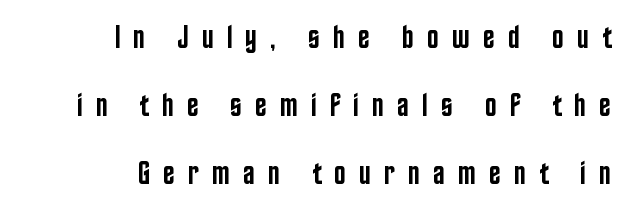
The image shows 32 px semibold, condensed sans-serif type, upright; set right-aligned, loose line spacing (2.13x), unusually wide letter spacing (+0.4 em), not underlined; low stroke contrast and a large x-height.
